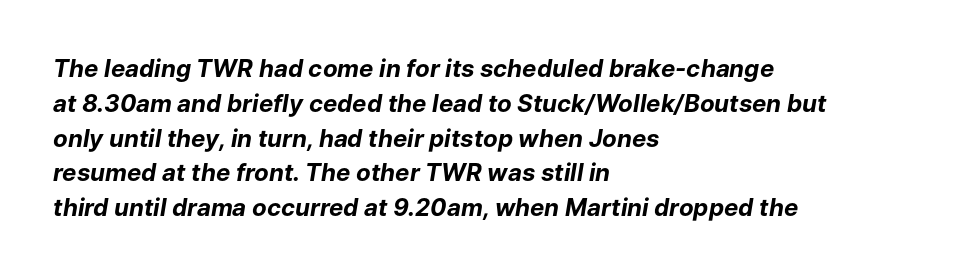
{"italic": "yes", "lean": "right", "slant_degrees": 9, "bold": "yes", "underline": "no", "align": "left", "line_spacing": "normal", "line_spacing_ratio": 1.45, "letter_spacing": "normal", "letter_spacing_em": 0.0, "glyph_px": 24}
